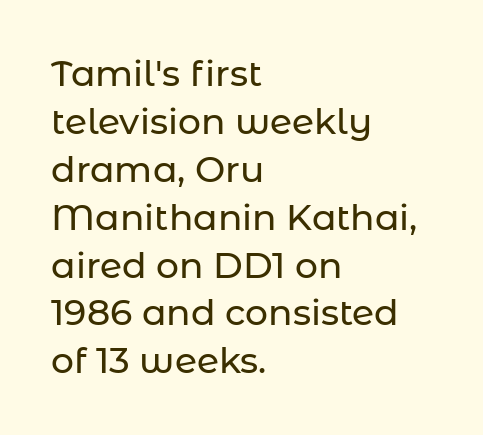
Q: Is the text italic (slanted)? A: No, it is upright.
Q: Is the typeface a serif or a sans-serif typeface? A: Sans-serif.
Q: Is the text underlined? A: No.
Q: How is the paragraph aligned? A: Left-aligned.
Q: Is the spacing between letters normal or unusually wide? A: Normal.
Q: Is the spacing between lines tight, normal or loose? A: Normal.
Q: Width (condensed, normal, or wide)? A: Normal.
Q: Stroke contrast? A: Low.
Q: x-height? A: Medium.
Q: Monospaced? A: No.
